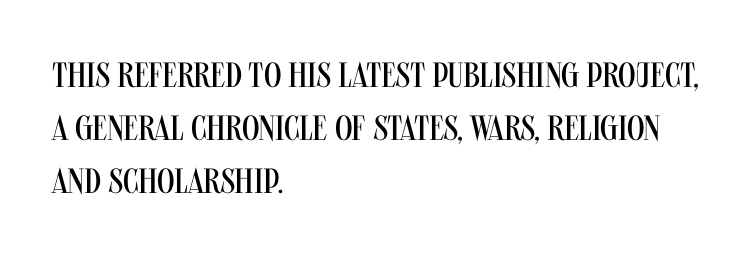
{"serif": "no", "italic": "no", "bold": "no", "weight": "regular", "width": "condensed", "stroke_contrast": "medium", "x_height": "large", "monospaced": "no", "underline": "no", "align": "left", "line_spacing": "normal", "line_spacing_ratio": 1.52, "letter_spacing": "normal", "letter_spacing_em": 0.0, "glyph_px": 35}
